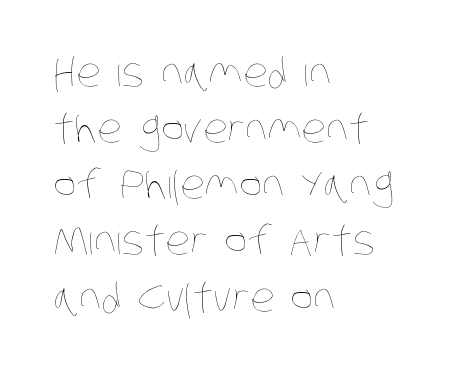
The image shows 39 px thin, condensed type; set left-aligned, normal line spacing (1.44x), normal letter spacing, not underlined; low stroke contrast and a large x-height.
